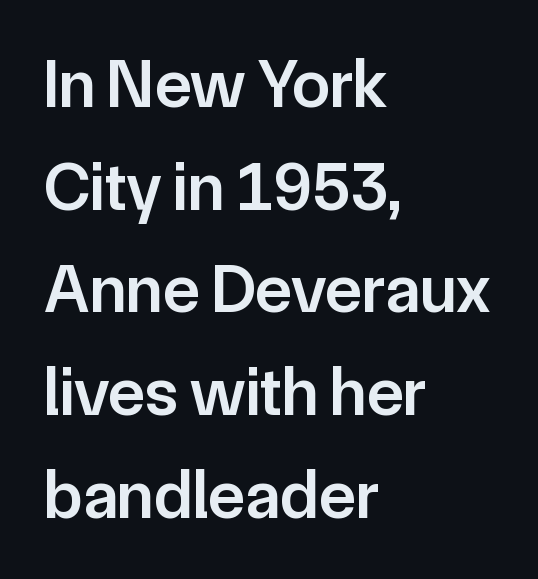
{"serif": "no", "italic": "no", "bold": "semi", "weight": "semibold", "width": "normal", "stroke_contrast": "low", "x_height": "medium", "monospaced": "no", "underline": "no", "align": "left", "line_spacing": "normal", "line_spacing_ratio": 1.51, "letter_spacing": "normal", "letter_spacing_em": 0.0, "glyph_px": 68}
